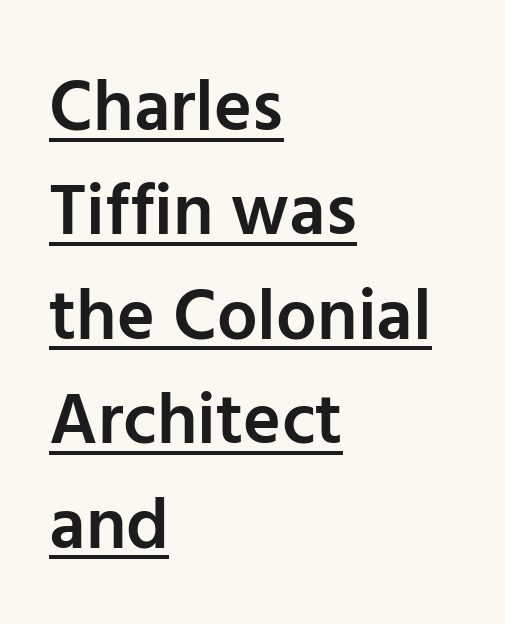
Q: Is the text bold? A: Semi-bold.
Q: Is the text italic (slanted)? A: No, it is upright.
Q: Is the typeface a serif or a sans-serif typeface? A: Sans-serif.
Q: Is the text underlined? A: Yes.
Q: How is the paragraph aligned? A: Left-aligned.
Q: Is the spacing between letters normal or unusually wide? A: Normal.
Q: Is the spacing between lines tight, normal or loose? A: Normal.
Q: Width (condensed, normal, or wide)? A: Normal.
Q: Stroke contrast? A: Low.
Q: x-height? A: Medium.
Q: Monospaced? A: No.
